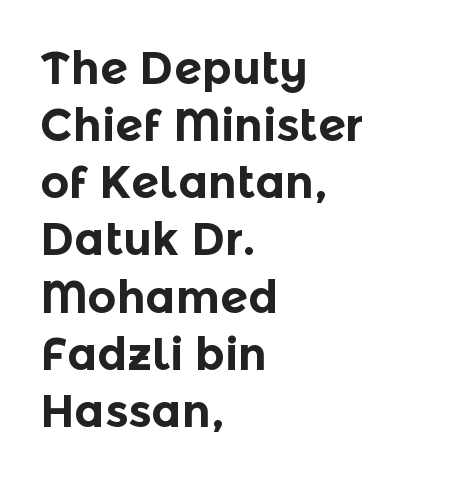
Q: Is the text bold? A: Yes.
Q: Is the text italic (slanted)? A: No, it is upright.
Q: Is the typeface a serif or a sans-serif typeface? A: Sans-serif.
Q: Is the text underlined? A: No.
Q: How is the paragraph aligned? A: Left-aligned.
Q: Is the spacing between letters normal or unusually wide? A: Normal.
Q: Is the spacing between lines tight, normal or loose? A: Normal.
Q: Width (condensed, normal, or wide)? A: Normal.
Q: x-height? A: Medium.
Q: Monospaced? A: No.
